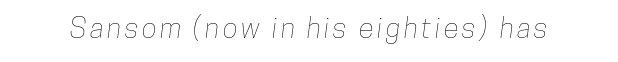
The image shows 28 px condensed type; set not underlined; low stroke contrast and a medium x-height.
